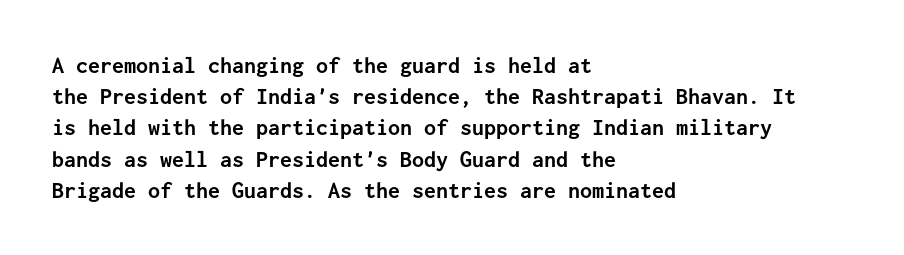
The image shows 24 px bold type, upright; set left-aligned, normal line spacing (1.3x), normal letter spacing, not underlined.
